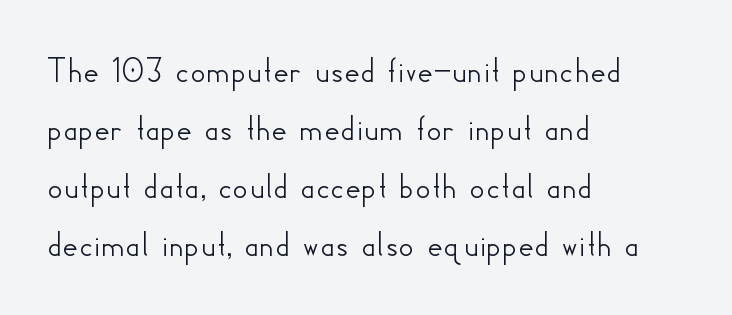
The image shows 38 px sans-serif type, upright; set left-aligned, normal line spacing (1.53x), normal letter spacing, not underlined; low stroke contrast and a small x-height.
